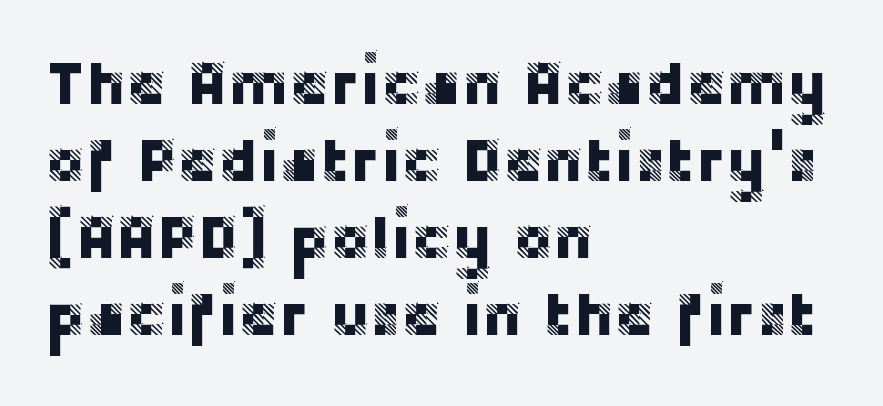
Q: Is the text italic (slanted)? A: No, it is upright.
Q: Is the typeface a serif or a sans-serif typeface? A: Sans-serif.
Q: Is the text underlined? A: No.
Q: How is the paragraph aligned? A: Left-aligned.
Q: Is the spacing between letters normal or unusually wide? A: Normal.
Q: Is the spacing between lines tight, normal or loose? A: Normal.
Q: Width (condensed, normal, or wide)? A: Normal.
Q: Stroke contrast? A: Low.
Q: x-height? A: Large.
Q: Monospaced? A: No.
